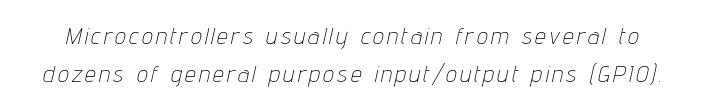
The image shows 24 px text type, italic (leaning right); set normal line spacing (1.59x), not underlined.
